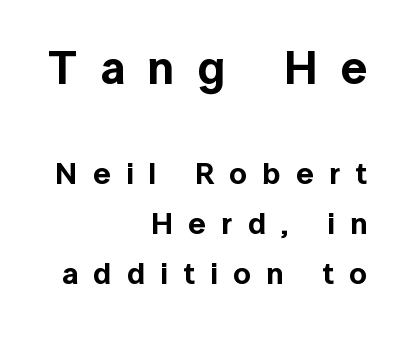
{"serif": "no", "italic": "no", "width": "normal", "x_height": "medium", "monospaced": "no", "underline": "no", "align": "right", "line_spacing": "normal", "line_spacing_ratio": 1.61, "letter_spacing": "wide", "letter_spacing_em": 0.49, "larger_block": "first", "size_ratio": 1.52, "glyph_px": 47}
